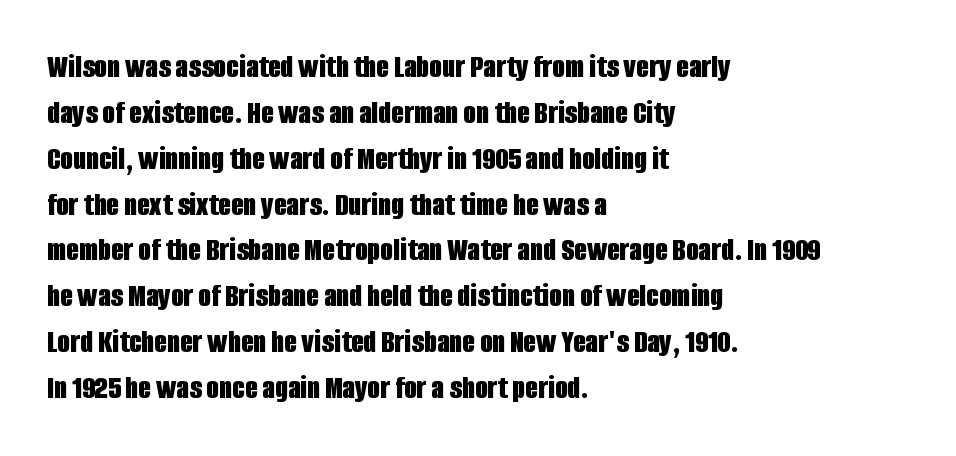
A normal amount of white space separates one row of letters from the next. The face used here is rendered with its standard letterfit. These lines carry a lot of weight — the face is fully bold. The strip under each line holds only bare page. To sum up the face: it is a sans, with no serifs. Typeset ragged right — the left edge is the straight one.
